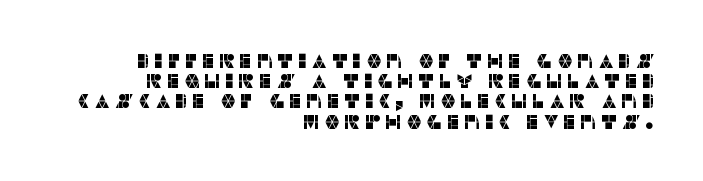
Q: Is the text italic (slanted)? A: No, it is upright.
Q: Is the text underlined? A: No.
Q: How is the paragraph aligned? A: Right-aligned.
Q: Is the spacing between lines tight, normal or loose? A: Tight.
